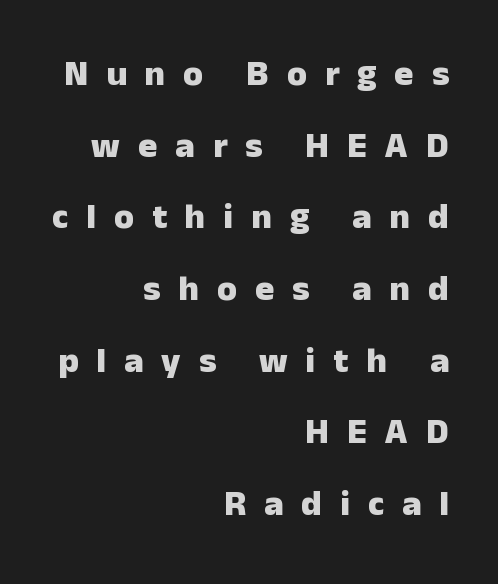
The image shows 36 px heavy sans-serif type, upright; set right-aligned, loose line spacing (1.99x), unusually wide letter spacing (+0.5 em), not underlined; low stroke contrast and a medium x-height.
